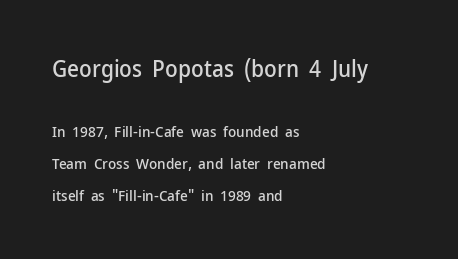
The image shows 23 px text type, upright; set left-aligned, loose line spacing (2.15x), normal letter spacing, not underlined; the first (top) block is 1.53x larger.
